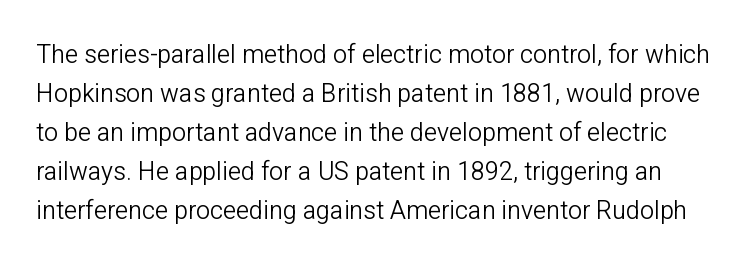
A typesetter would call this leading conventional body-copy spacing. Each row of text sits above clean, open space. The letterforms sit shoulder to shoulder at normal distance. Is the stroke heavy? The answer is a plain regular-or-lighter.
